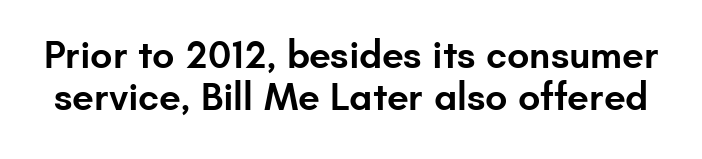
Q: Is the text bold? A: Semi-bold.
Q: Is the text italic (slanted)? A: No, it is upright.
Q: Is the typeface a serif or a sans-serif typeface? A: Sans-serif.
Q: Is the text underlined? A: No.
Q: Is the spacing between letters normal or unusually wide? A: Normal.
Q: Is the spacing between lines tight, normal or loose? A: Tight.
Q: Width (condensed, normal, or wide)? A: Normal.
Q: Stroke contrast? A: Low.
Q: x-height? A: Small.
Q: Monospaced? A: No.
